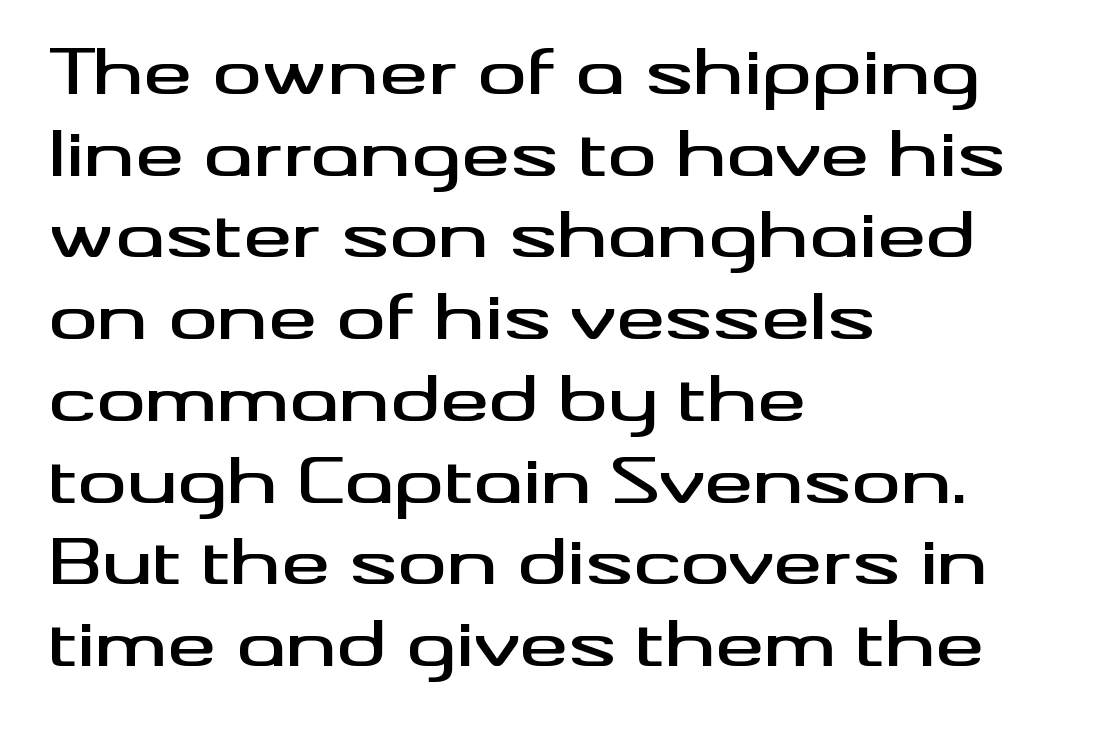
{"serif": "no", "italic": "no", "width": "wide", "stroke_contrast": "medium", "x_height": "small", "monospaced": "no", "underline": "no", "align": "left", "line_spacing": "normal", "line_spacing_ratio": 1.34, "letter_spacing": "normal", "letter_spacing_em": 0.0, "glyph_px": 61}
